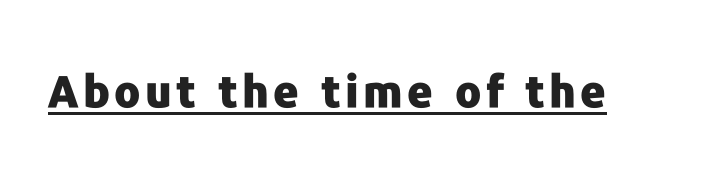
Ordinary non-slanted type is in use. Looks like someone drew a line under every word here. A typesetter would label this face a sans. The glyphs have the mass of a bold cut. Varying glyph widths throughout — classic text-font behaviour.
